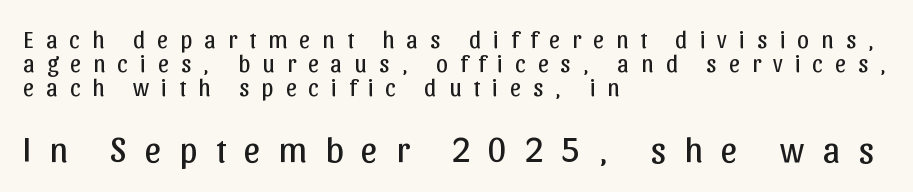
{"serif": "no", "italic": "no", "bold": "no", "weight": "regular", "width": "normal", "stroke_contrast": "low", "x_height": "medium", "monospaced": "no", "underline": "no", "align": "left", "line_spacing": "tight", "line_spacing_ratio": 1.01, "letter_spacing": "wide", "letter_spacing_em": 0.5, "larger_block": "second", "size_ratio": 1.5, "glyph_px": 36}
